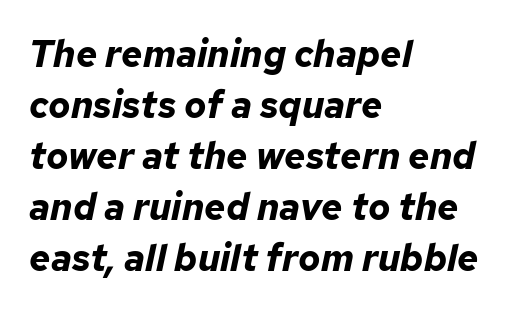
Q: Is the text bold? A: Yes.
Q: Is the text italic (slanted)? A: Yes, it leans right by about 12 degrees.
Q: Is the text underlined? A: No.
Q: How is the paragraph aligned? A: Left-aligned.
Q: Is the spacing between letters normal or unusually wide? A: Normal.
Q: Is the spacing between lines tight, normal or loose? A: Normal.
Q: Width (condensed, normal, or wide)? A: Normal.
Q: Stroke contrast? A: Low.
Q: x-height? A: Medium.
Q: Monospaced? A: No.
